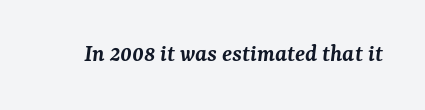
These lines carry some extra weight — a demibold, not a full bold. Tracking value appears to be zero — textbook default spacing. The glyphs look as if they've been sheared to an angle. The area under the type is left untouched.
